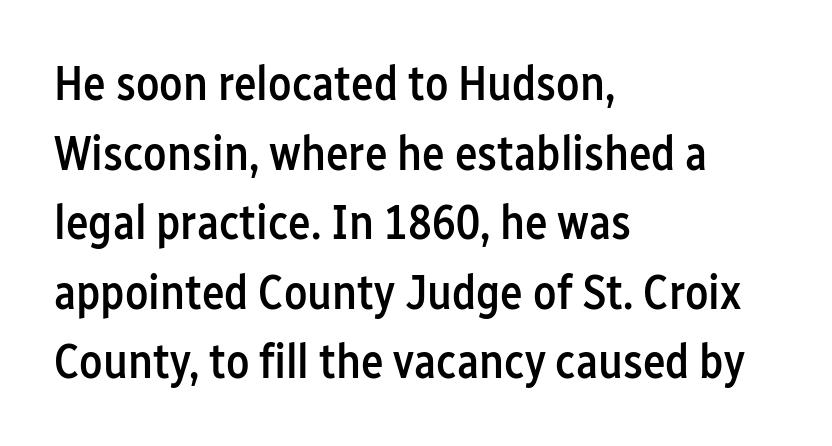
Q: Is the text bold? A: Semi-bold.
Q: Is the text italic (slanted)? A: No, it is upright.
Q: Is the typeface a serif or a sans-serif typeface? A: Sans-serif.
Q: Is the text underlined? A: No.
Q: How is the paragraph aligned? A: Left-aligned.
Q: Is the spacing between letters normal or unusually wide? A: Normal.
Q: Is the spacing between lines tight, normal or loose? A: Normal.
Q: Width (condensed, normal, or wide)? A: Condensed.
Q: Stroke contrast? A: Low.
Q: x-height? A: Medium.
Q: Monospaced? A: No.
